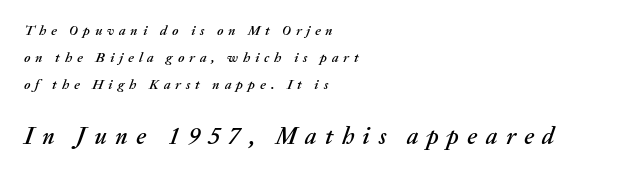
{"italic": "yes", "lean": "right", "slant_degrees": 20, "underline": "no", "align": "left", "line_spacing": "loose", "line_spacing_ratio": 1.94, "letter_spacing": "wide", "letter_spacing_em": 0.35, "larger_block": "second", "size_ratio": 1.71, "glyph_px": 24}
